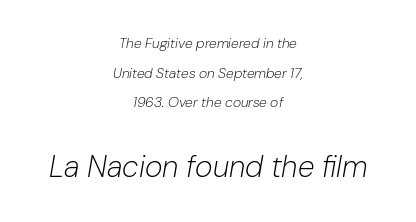
{"italic": "yes", "lean": "right", "slant_degrees": 10, "bold": "no", "weight": "light", "width": "normal", "stroke_contrast": "low", "x_height": "medium", "monospaced": "no", "underline": "no", "align": "center", "line_spacing": "loose", "line_spacing_ratio": 2.12, "letter_spacing": "normal", "letter_spacing_em": 0.0, "larger_block": "second", "size_ratio": 2.14, "glyph_px": 30}
